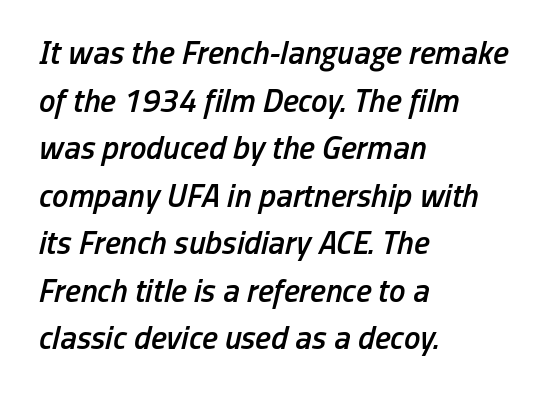
You could not count columns in this text — the font is proportionally spaced. Line starts are locked; line ends wander. Normally led — the rows are evenly, conventionally spaced. If you drew a line through each stem, it would be angled.
